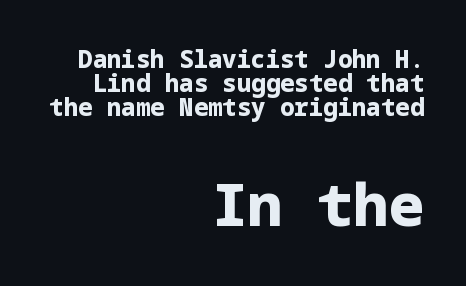
The font is running at its bold setting. The foot of each line stays bare and open. Which chunk is bigger? The second one — the bottom block dwarfs the top. The passage shown stacks its lines with hardly any gap. This is sans-serif lettering, the kind often seen on screens and signage.
